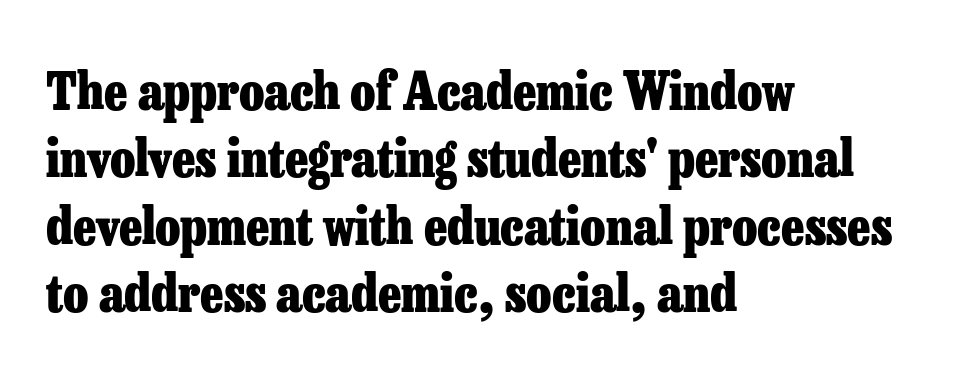
Q: Is the text bold? A: Yes.
Q: Is the text italic (slanted)? A: No, it is upright.
Q: Is the typeface a serif or a sans-serif typeface? A: Serif.
Q: Is the text underlined? A: No.
Q: How is the paragraph aligned? A: Left-aligned.
Q: Is the spacing between letters normal or unusually wide? A: Normal.
Q: Is the spacing between lines tight, normal or loose? A: Normal.
Q: Width (condensed, normal, or wide)? A: Normal.
Q: Stroke contrast? A: Low.
Q: x-height? A: Medium.
Q: Monospaced? A: No.
